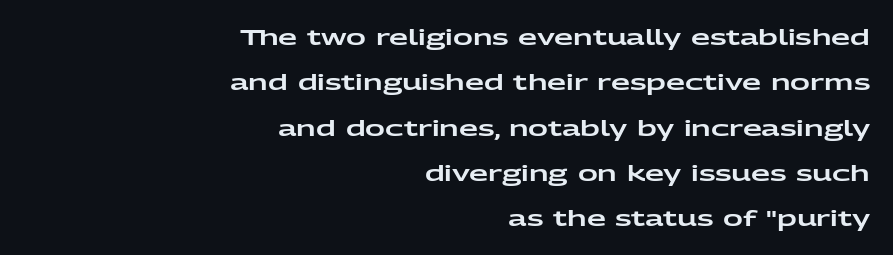
The image shows 22 px text type, upright; set right-aligned, loose line spacing (2.06x), normal letter spacing, not underlined.
